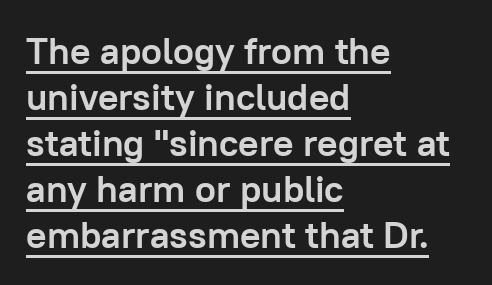
The image shows 38 px semibold sans-serif type, upright; set left-aligned, line spacing 1.21x, normal letter spacing, underlined; low stroke contrast and a medium x-height.
